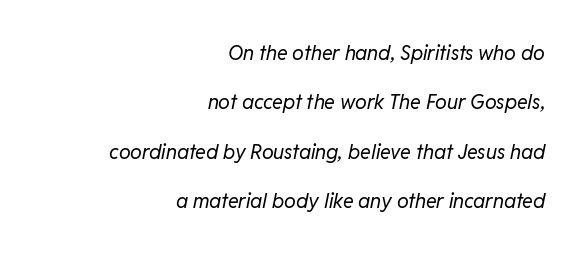
{"italic": "yes", "lean": "right", "slant_degrees": 11, "bold": "no", "underline": "no", "align": "right", "line_spacing": "loose", "line_spacing_ratio": 2.47, "letter_spacing": "normal", "letter_spacing_em": 0.0, "glyph_px": 20}
